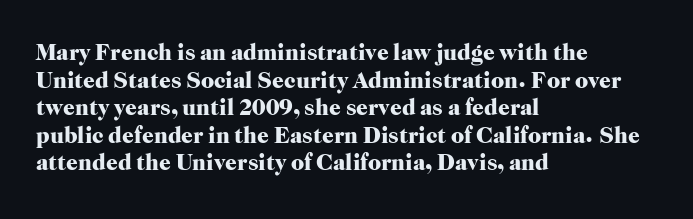
The image shows 23 px bold type, upright; set left-aligned, line spacing 1.2x, normal letter spacing, not underlined.
